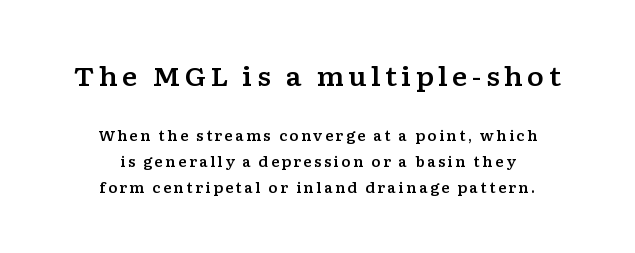
Q: Is the text italic (slanted)? A: No, it is upright.
Q: Is the text underlined? A: No.
Q: How is the paragraph aligned? A: Centered.
Q: Which block of text is set in a larger size, the first (top) or the second (bottom)? A: The first (top) one.
